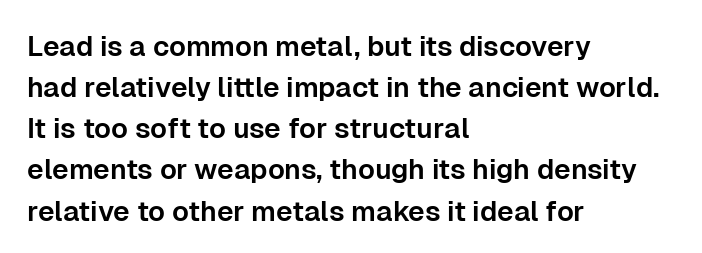
The image shows 28 px sans-serif type, upright; set left-aligned, normal line spacing (1.47x), normal letter spacing, not underlined; low stroke contrast and a medium x-height.
